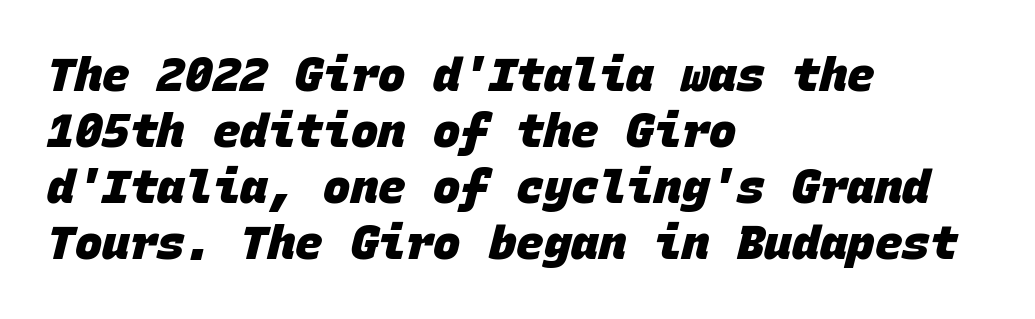
Reading down the block, your eye returns to a fixed left position each line. The rendering keeps characters at their native spacing. Letterform terminals end flat and unadorned throughout the passage. The gap between lines stays unmarked. The characters look thick and weighty, a clear bold. Here the designer chose a console-style face with uniform glyph widths.
